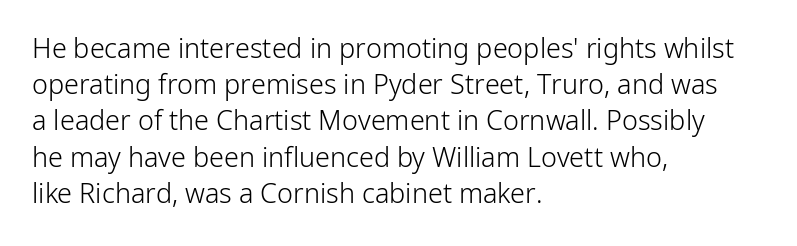
{"italic": "no", "bold": "no", "underline": "no", "align": "left", "line_spacing": "normal", "line_spacing_ratio": 1.34, "letter_spacing": "normal", "letter_spacing_em": 0.0, "glyph_px": 27}
